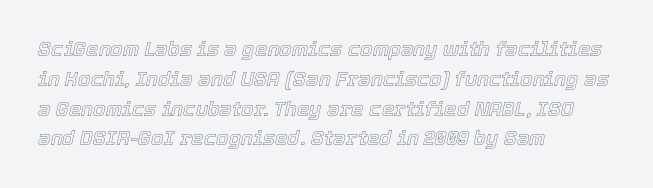
Q: Is the text italic (slanted)? A: Yes, it leans right by about 12 degrees.
Q: Is the text underlined? A: No.
Q: How is the paragraph aligned? A: Left-aligned.
Q: Is the spacing between letters normal or unusually wide? A: Normal.
Q: Is the spacing between lines tight, normal or loose? A: Normal.
